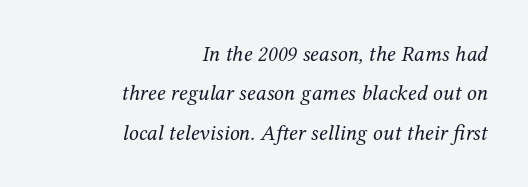
The image shows 22 px text type, italic (leaning right); set right-aligned, line spacing 1.79x, normal letter spacing, not underlined.
